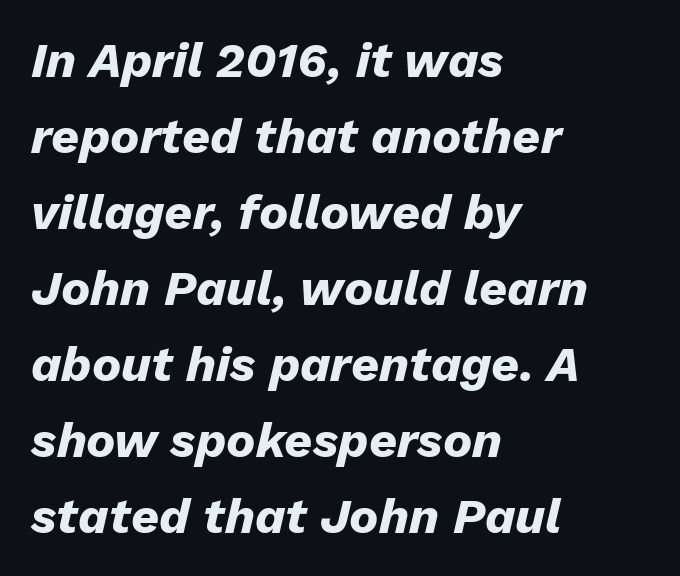
Q: Is the text bold? A: Yes.
Q: Is the text italic (slanted)? A: Yes, it leans right by about 13 degrees.
Q: Is the text underlined? A: No.
Q: How is the paragraph aligned? A: Left-aligned.
Q: Is the spacing between letters normal or unusually wide? A: Normal.
Q: Is the spacing between lines tight, normal or loose? A: Normal.
Q: Width (condensed, normal, or wide)? A: Normal.
Q: Stroke contrast? A: Low.
Q: x-height? A: Medium.
Q: Monospaced? A: No.
